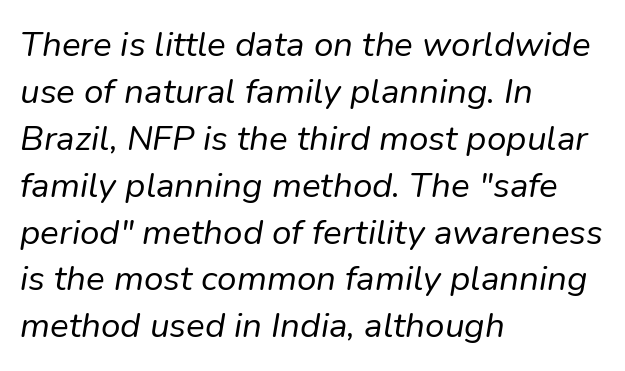
The foot of each line stays bare and open. This sample uses an oblique cut, with every glyph tilted off the vertical. Note the varied advance widths — an 'i' is clearly narrower than an 'm'. Summary of weight: not heavy and not bold. Which margin do the lines hug? The left one — the right edge is uneven. Words appear dense and cohesive because spacing is normal.
